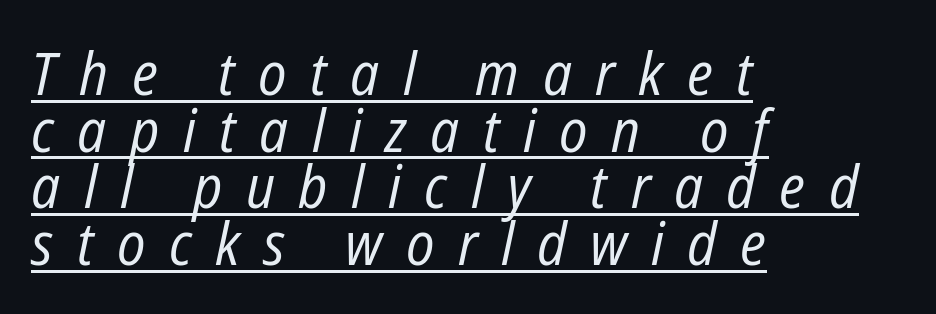
The leading is snug, giving the passage a crowded texture. Style check: oblique. You could not count columns in this text — the font is proportionally spaced. These glyphs show unthickened strokes, regular width or finer. This is underlined copy, the kind a proofreader might mark for attention.
